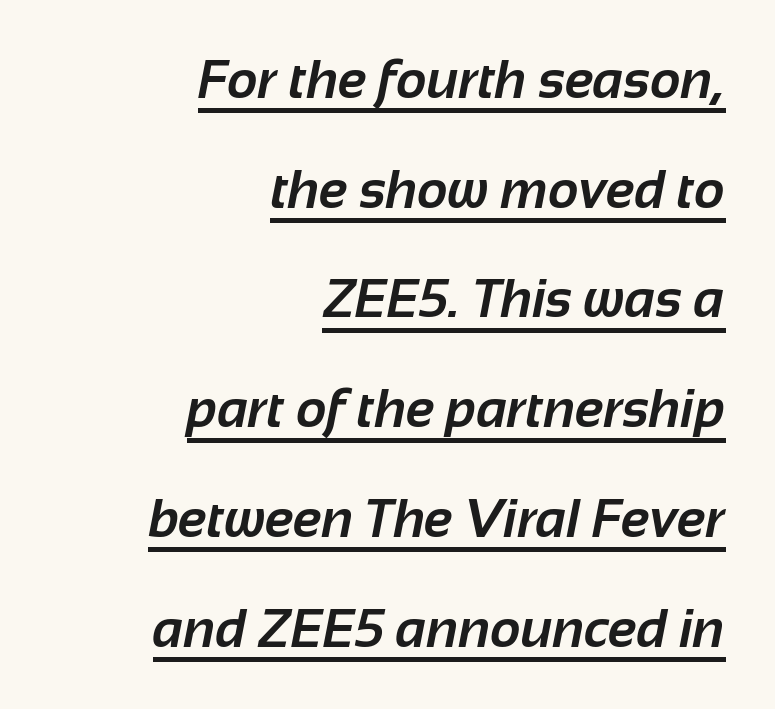
Q: Is the text bold? A: Yes.
Q: Is the typeface a serif or a sans-serif typeface? A: Sans-serif.
Q: Is the text underlined? A: Yes.
Q: How is the paragraph aligned? A: Right-aligned.
Q: Is the spacing between letters normal or unusually wide? A: Normal.
Q: Is the spacing between lines tight, normal or loose? A: Loose.
Q: Width (condensed, normal, or wide)? A: Normal.
Q: Stroke contrast? A: Low.
Q: x-height? A: Medium.
Q: Monospaced? A: No.
